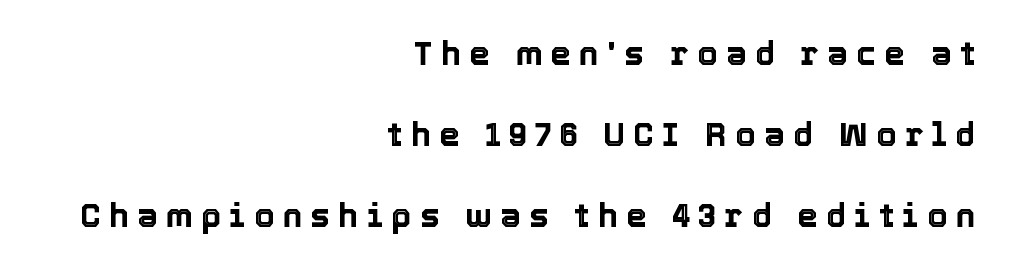
{"italic": "no", "width": "normal", "x_height": "medium", "monospaced": "no", "underline": "no", "align": "right", "line_spacing": "loose", "line_spacing_ratio": 2.45, "letter_spacing": "wide", "letter_spacing_em": 0.25, "glyph_px": 33}
